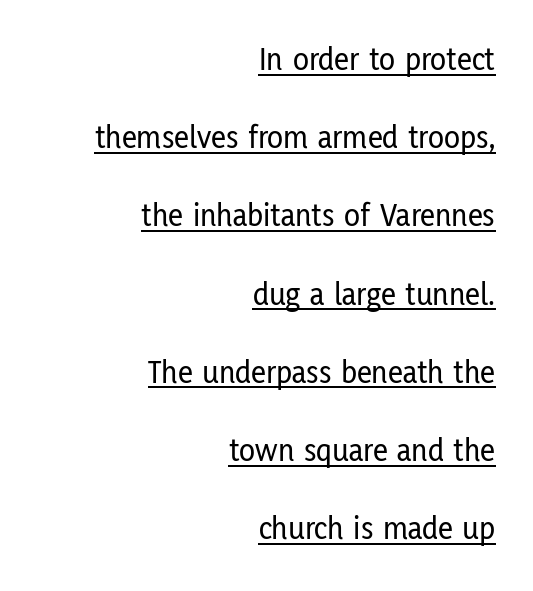
The image shows 33 px condensed sans-serif type, upright; set right-aligned, loose line spacing (2.37x), normal letter spacing, underlined; low stroke contrast and a medium x-height.
